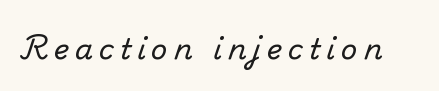
Caption: expanded tracking, letters set apart. The foot of each line stays bare and open. The typeface chosen for these lines features serifs. These lines are rendered in a variable-pitch font.
